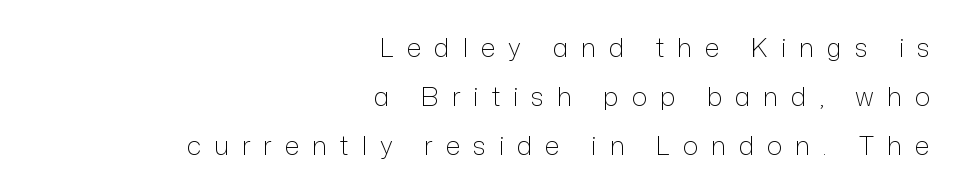
The image shows 26 px text type, upright; set right-aligned, line spacing 1.88x, unusually wide letter spacing (+0.49 em), not underlined.
